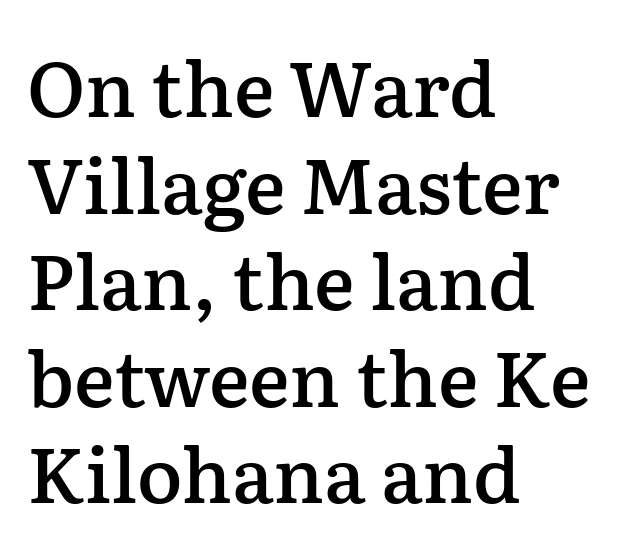
The image shows 76 px semibold serif type, upright; set left-aligned, normal line spacing (1.27x), normal letter spacing, not underlined; low stroke contrast and a medium x-height.
